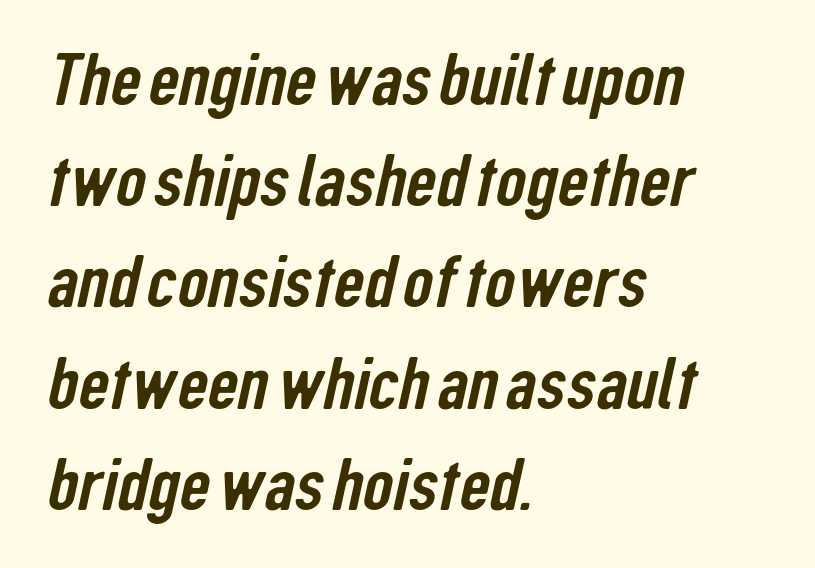
The image shows 75 px condensed sans-serif type; set left-aligned, normal line spacing (1.35x), normal letter spacing, not underlined; low stroke contrast and a medium x-height.
